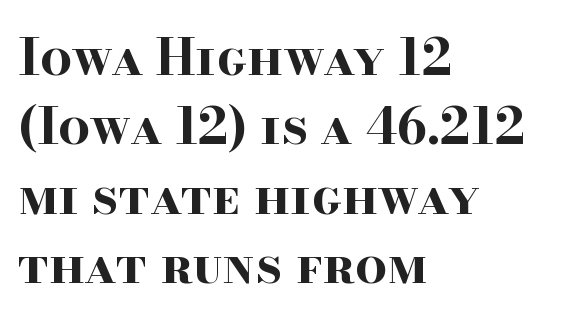
Q: Is the text bold? A: Yes.
Q: Is the text italic (slanted)? A: No, it is upright.
Q: Is the typeface a serif or a sans-serif typeface? A: Serif.
Q: Is the text underlined? A: No.
Q: How is the paragraph aligned? A: Left-aligned.
Q: Is the spacing between letters normal or unusually wide? A: Normal.
Q: Is the spacing between lines tight, normal or loose? A: Normal.
Q: Width (condensed, normal, or wide)? A: Wide.
Q: Stroke contrast? A: High.
Q: x-height? A: Small.
Q: Monospaced? A: No.
